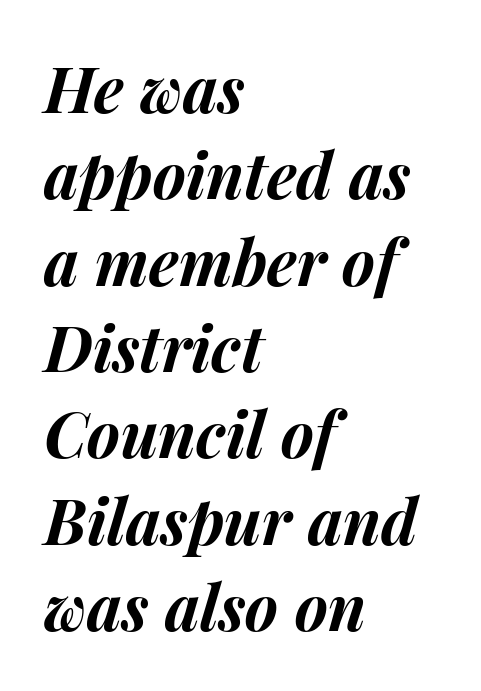
The image shows 63 px bold type, italic (leaning right); set left-aligned, normal line spacing (1.37x), normal letter spacing, not underlined; medium stroke contrast and a medium x-height.
